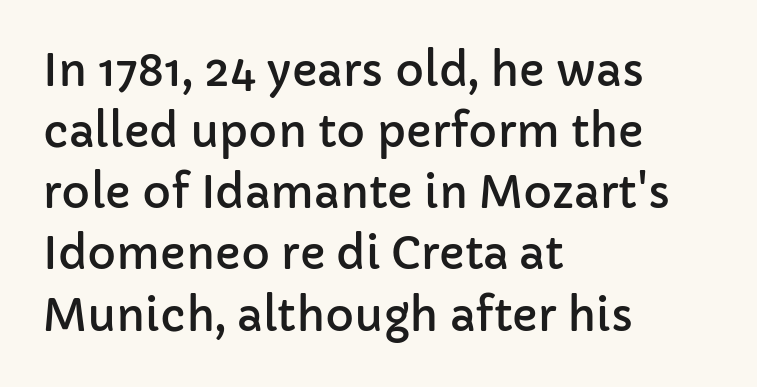
The image shows 44 px sans-serif type, upright; set left-aligned, normal line spacing (1.39x), normal letter spacing, not underlined; low stroke contrast and a medium x-height.
